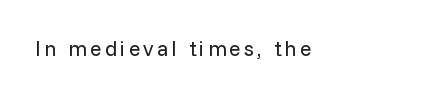
Nope, not italic — everything's standing straight. Weight: regular or lighter. This rendering features lettering with no underline.
